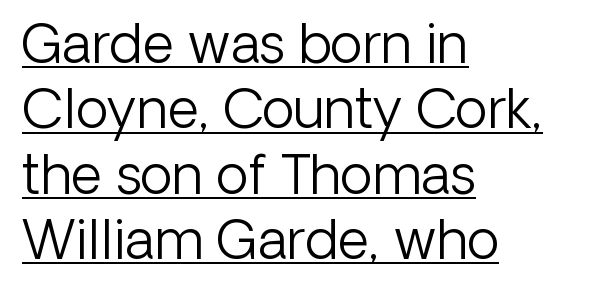
The image shows 54 px light sans-serif type, upright; set left-aligned, line spacing 1.21x, normal letter spacing, underlined; low stroke contrast and a medium x-height.
